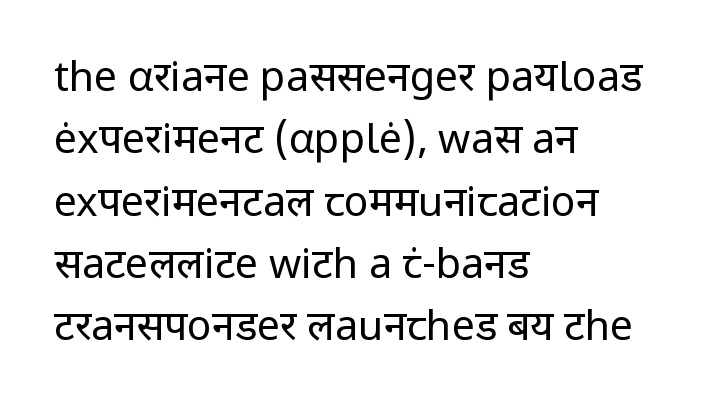
Every row of glyphs begins at an identical x-position on the left. Proportional: the letters do not fall into vertical columns. Has an underline been added? It has not. Compared with typical body copy, the letter spacing here is the same. The font sits on the lighter half of the weight spectrum, regular included. Nope, not italic — everything's standing straight.
